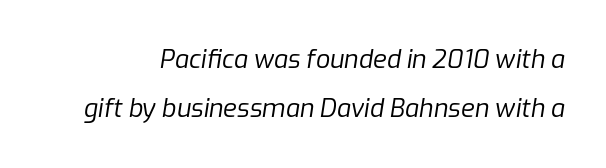
Q: Is the text bold? A: No.
Q: Is the text italic (slanted)? A: Yes, it leans right by about 9 degrees.
Q: Is the text underlined? A: No.
Q: Is the spacing between letters normal or unusually wide? A: Normal.
Q: Is the spacing between lines tight, normal or loose? A: Loose.
